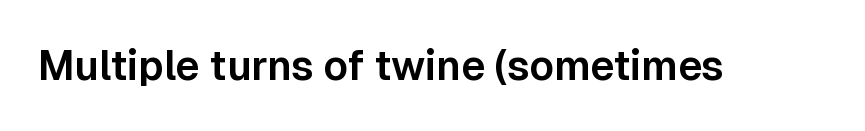
The image shows 41 px sans-serif type, upright; set normal letter spacing, not underlined; low stroke contrast and a medium x-height.
